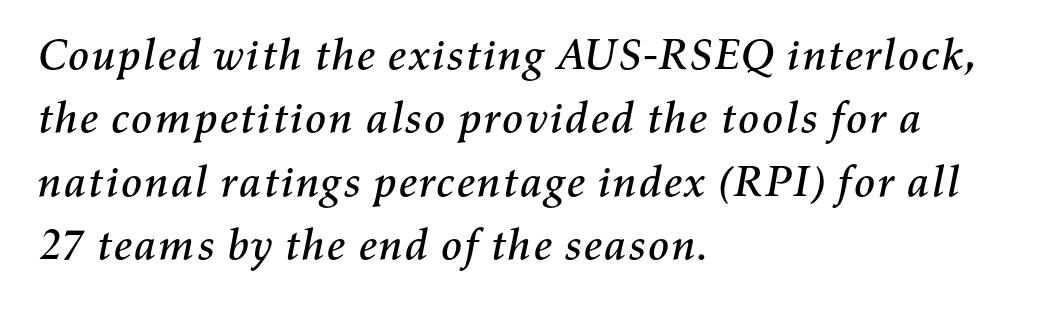
The image shows 44 px text type, italic (leaning right); set left-aligned, normal line spacing (1.44x), normal letter spacing, not underlined; medium stroke contrast and a medium x-height.
